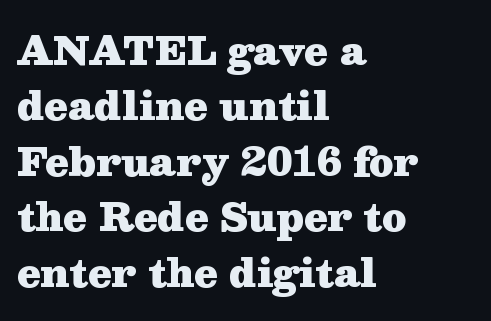
Q: Is the text bold? A: Yes.
Q: Is the text italic (slanted)? A: No, it is upright.
Q: Is the typeface a serif or a sans-serif typeface? A: Serif.
Q: Is the text underlined? A: No.
Q: How is the paragraph aligned? A: Left-aligned.
Q: Is the spacing between letters normal or unusually wide? A: Normal.
Q: Is the spacing between lines tight, normal or loose? A: Normal.
Q: Width (condensed, normal, or wide)? A: Wide.
Q: Stroke contrast? A: Medium.
Q: x-height? A: Medium.
Q: Monospaced? A: No.
